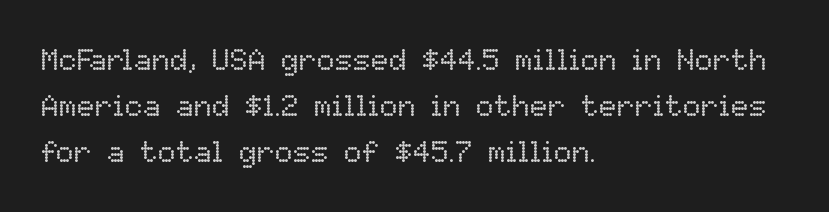
{"italic": "no", "bold": "no", "weight": "regular", "width": "normal", "stroke_contrast": "low", "x_height": "medium", "monospaced": "no", "underline": "no", "align": "left", "line_spacing": "normal", "line_spacing_ratio": 1.54, "letter_spacing": "normal", "letter_spacing_em": 0.0, "glyph_px": 30}
